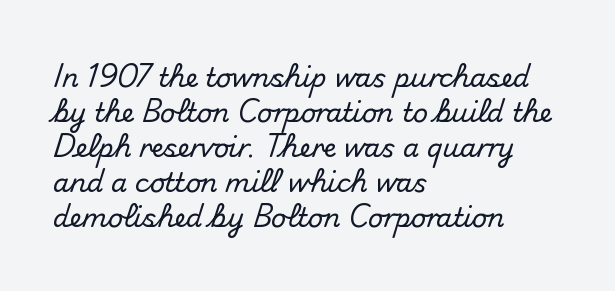
The image shows 26 px text type; set left-aligned, normal line spacing (1.35x), normal letter spacing, not underlined.
